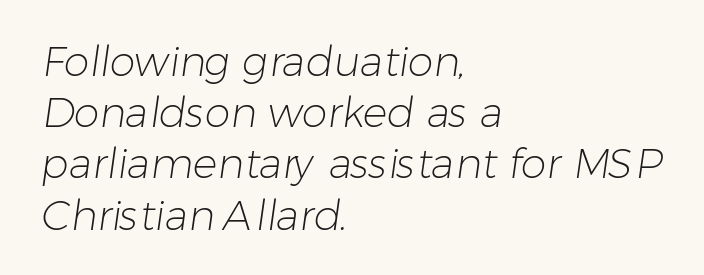
The image shows 41 px light sans-serif type; set left-aligned, normal line spacing (1.25x), normal letter spacing, not underlined; low stroke contrast and a medium x-height.
